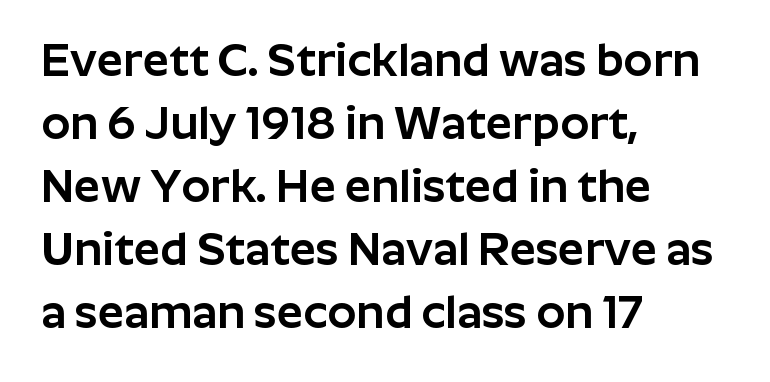
The image shows 46 px sans-serif type, upright; set left-aligned, normal line spacing (1.37x), normal letter spacing, not underlined; low stroke contrast and a medium x-height.
